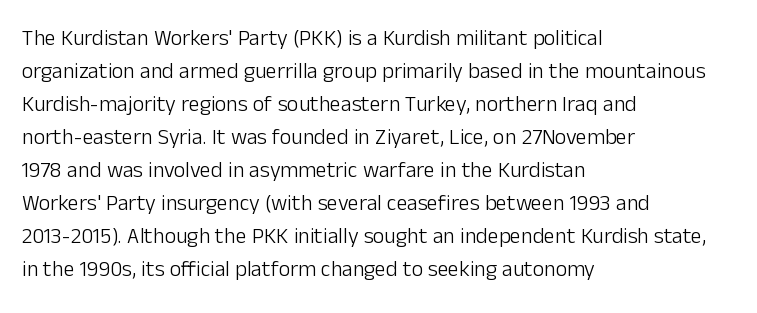
The image shows 22 px text type, upright; set left-aligned, normal line spacing (1.5x), normal letter spacing, not underlined.
